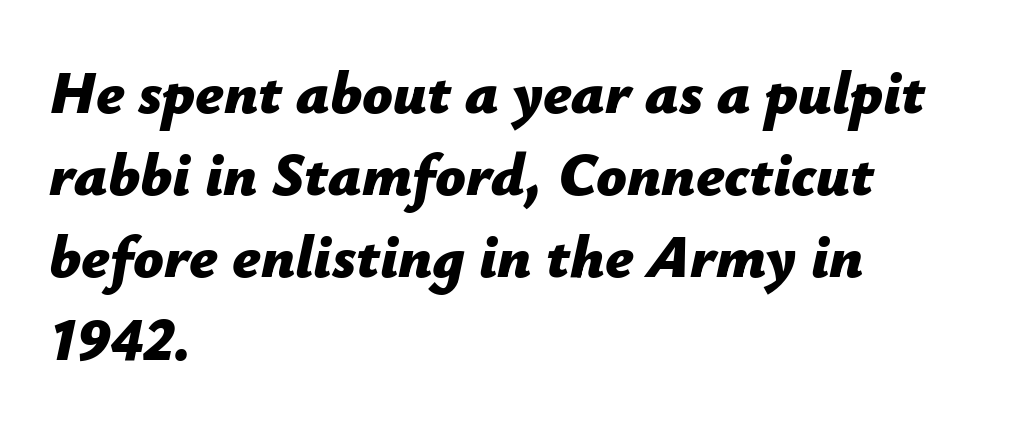
The vertical gap from one line to the next is medium. Letters rest on an invisible, unmarked baseline. Yep, that's italic — everything's leaning. Caption: standard tracking, unaltered.
